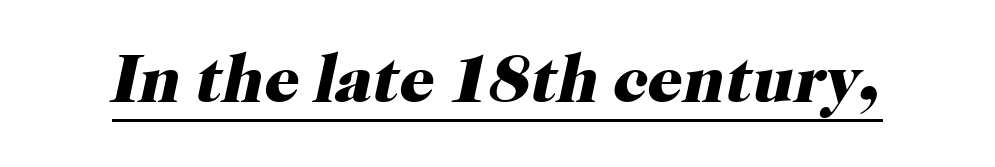
{"serif": "yes", "italic": "yes", "lean": "right", "slant_degrees": 12, "bold": "yes", "weight": "heavy", "width": "normal", "stroke_contrast": "high", "x_height": "medium", "monospaced": "no", "underline": "yes", "letter_spacing": "normal", "letter_spacing_em": 0.0, "glyph_px": 69}
